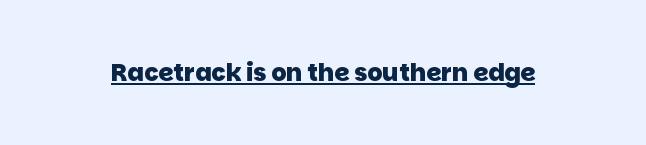
Q: Is the text bold? A: Yes.
Q: Is the text underlined? A: Yes.
Q: Is the spacing between letters normal or unusually wide? A: Normal.
